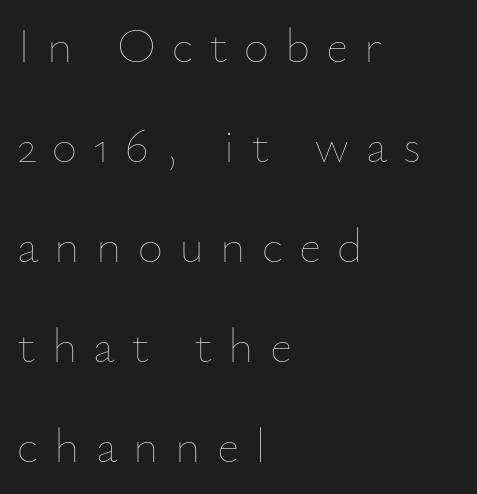
The face used here is rendered with a markedly widened letterfit. Notice how the stems are strictly vertical — no italics here. A great deal of white space separates one row of letters from the next. Stems and bowls with no extra thickness — not bold. The face used here is proportionally spaced, like ordinary book or web type. Glance below the letters and you will spot only blank space.
